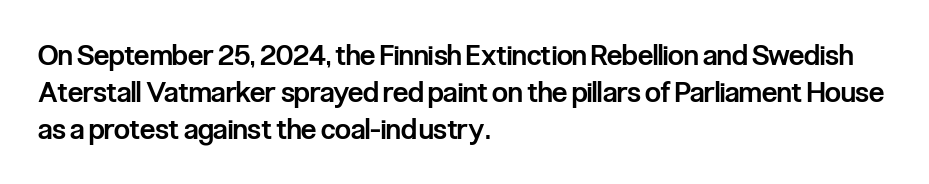
Does the copy run flush right? No — it runs flush left. How heavy is the stroke? Medium-heavy — a semibold, shy of bold. Varying glyph widths throughout — classic text-font behaviour. Is there any slant? The stems are plumb.
